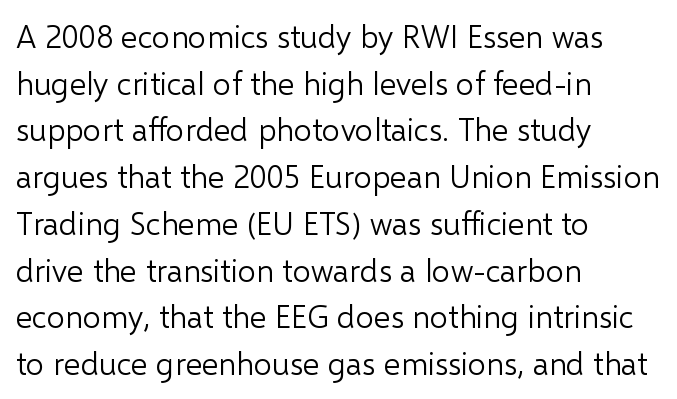
{"serif": "no", "italic": "no", "bold": "no", "weight": "light", "width": "normal", "stroke_contrast": "low", "x_height": "medium", "monospaced": "no", "underline": "no", "align": "left", "line_spacing": "normal", "line_spacing_ratio": 1.46, "letter_spacing": "normal", "letter_spacing_em": 0.0, "glyph_px": 32}
